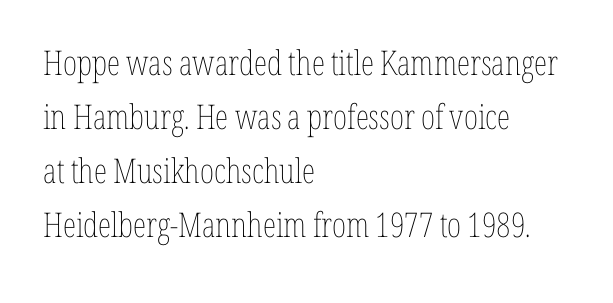
{"italic": "no", "bold": "no", "weight": "thin", "width": "condensed", "stroke_contrast": "low", "x_height": "medium", "monospaced": "no", "underline": "no", "align": "left", "line_spacing": "normal", "line_spacing_ratio": 1.59, "letter_spacing": "normal", "letter_spacing_em": 0.0, "glyph_px": 34}
